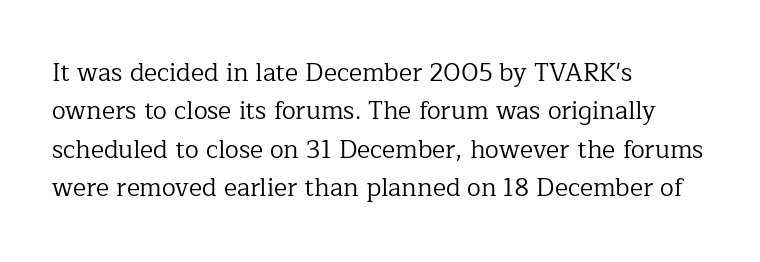
{"italic": "no", "bold": "no", "underline": "no", "align": "left", "line_spacing": "normal", "line_spacing_ratio": 1.54, "letter_spacing": "normal", "letter_spacing_em": 0.0, "glyph_px": 25}
